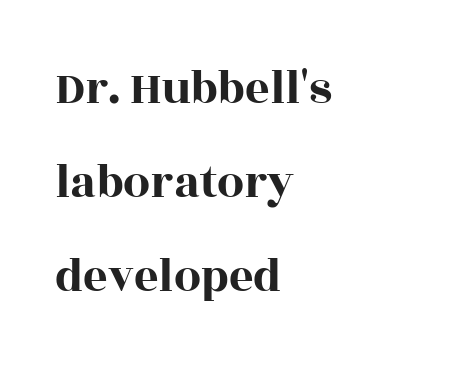
{"serif": "yes", "italic": "no", "width": "wide", "x_height": "large", "monospaced": "no", "underline": "no", "align": "left", "line_spacing": "loose", "line_spacing_ratio": 1.96, "letter_spacing": "normal", "letter_spacing_em": 0.0, "glyph_px": 48}
